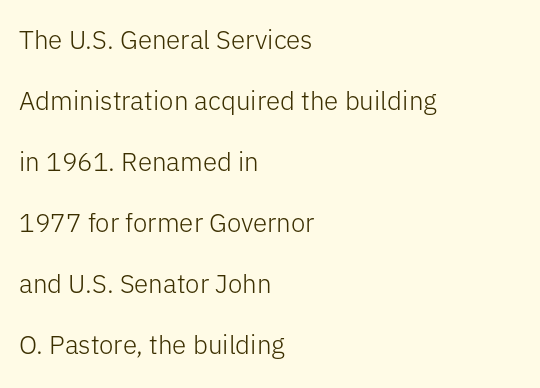
The image shows 26 px text type, upright; set left-aligned, loose line spacing (2.35x), normal letter spacing, not underlined.
